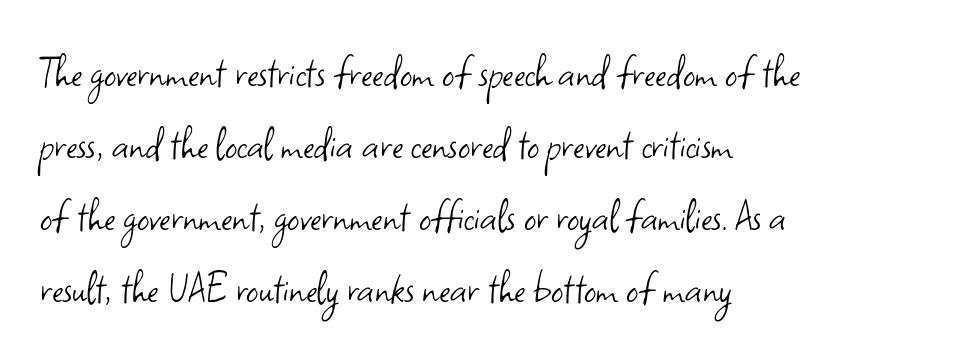
The image shows 48 px light sans-serif type; set left-aligned, normal line spacing (1.5x), normal letter spacing, not underlined; low stroke contrast and a small x-height.
